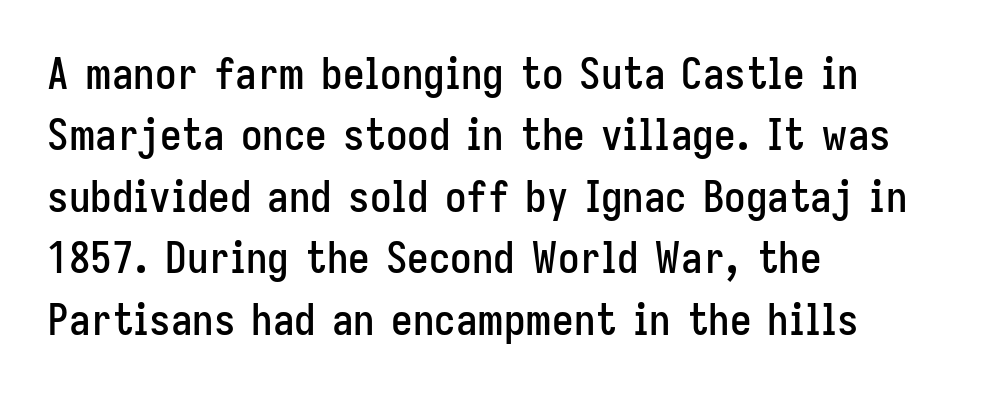
Q: Is the text italic (slanted)? A: No, it is upright.
Q: Is the typeface a serif or a sans-serif typeface? A: Sans-serif.
Q: Is the text underlined? A: No.
Q: How is the paragraph aligned? A: Left-aligned.
Q: Is the spacing between letters normal or unusually wide? A: Normal.
Q: Is the spacing between lines tight, normal or loose? A: Normal.
Q: Width (condensed, normal, or wide)? A: Condensed.
Q: Stroke contrast? A: Low.
Q: x-height? A: Medium.
Q: Monospaced? A: No.
